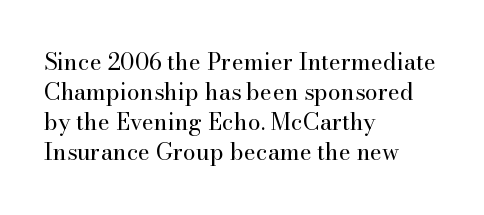
Teacher's note: observe the even left margin — that is flush-left alignment. Does extra space separate the letters? No, they use regular spacing. In terms of posture, this sample is upright. The glyphs are unaccompanied by any horizontal stroke below them. The lines sit at an ordinary, default distance from one another.
